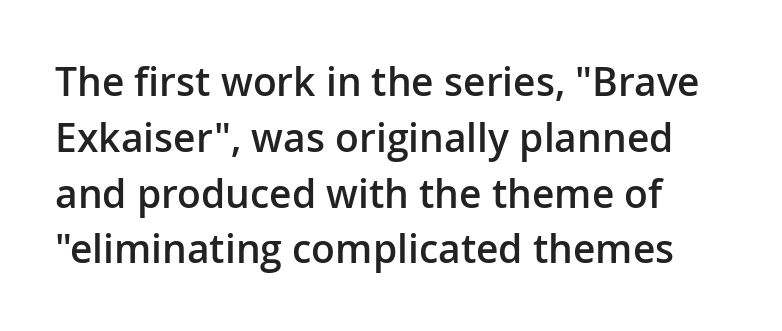
The image shows 39 px semibold sans-serif type, upright; set normal line spacing (1.43x), normal letter spacing, not underlined; low stroke contrast and a medium x-height.
